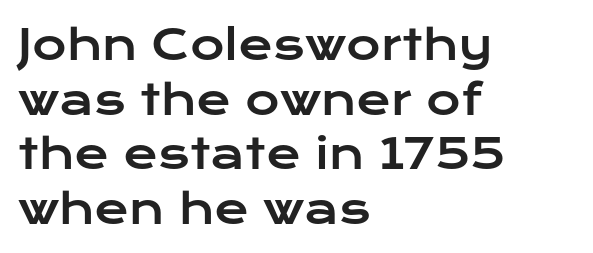
The image shows 42 px wide sans-serif type, upright; set left-aligned, normal line spacing (1.3x), normal letter spacing, not underlined; low stroke contrast and a medium x-height.
